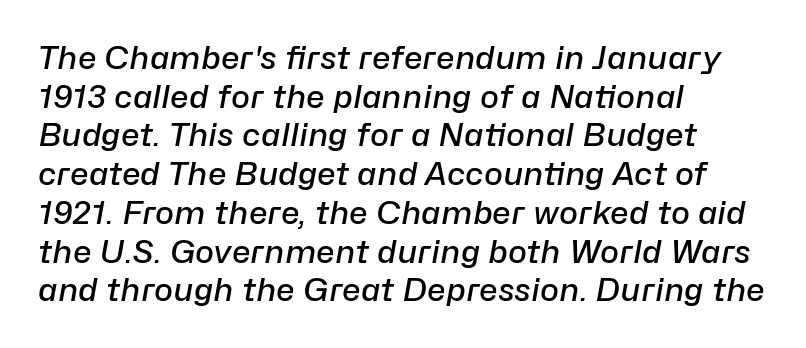
Q: Is the text bold? A: Semi-bold.
Q: Is the text italic (slanted)? A: Yes, it leans right by about 10 degrees.
Q: Is the text underlined? A: No.
Q: How is the paragraph aligned? A: Left-aligned.
Q: Is the spacing between letters normal or unusually wide? A: Normal.
Q: Width (condensed, normal, or wide)? A: Normal.
Q: Stroke contrast? A: Low.
Q: x-height? A: Medium.
Q: Monospaced? A: No.
